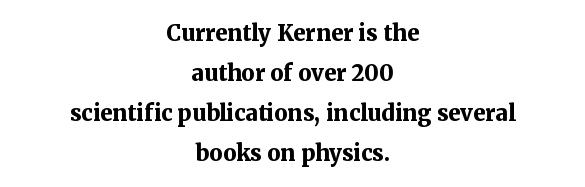
Q: Is the text bold? A: Yes.
Q: Is the text italic (slanted)? A: No, it is upright.
Q: Is the text underlined? A: No.
Q: How is the paragraph aligned? A: Centered.
Q: Is the spacing between letters normal or unusually wide? A: Normal.
